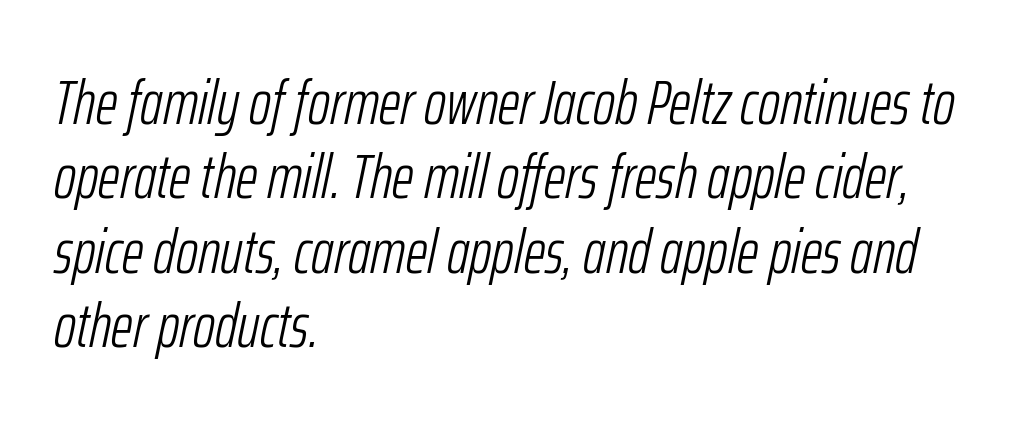
Proportional: the letters do not fall into vertical columns. The face used here has a pronounced slope to its letters. Alignment: flush left. No word sits above an underline. Characters follow at the spacing the type designer built in. The font is comparable to plain body text, perhaps lighter.
